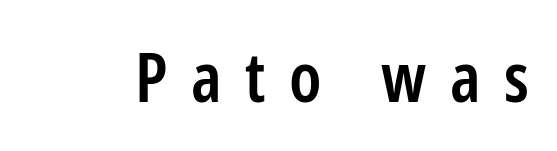
The image shows 69 px semibold, condensed sans-serif type, upright; set unusually wide letter spacing (+0.34 em), not underlined; low stroke contrast and a medium x-height.
